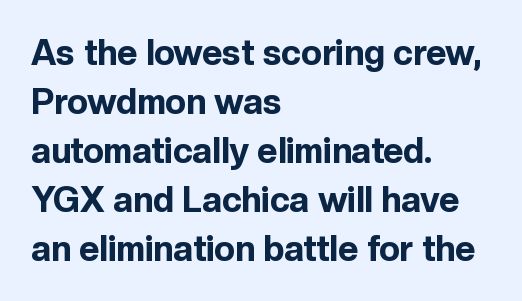
{"serif": "no", "italic": "no", "bold": "yes", "weight": "bold", "width": "normal", "x_height": "medium", "monospaced": "no", "underline": "no", "align": "left", "line_spacing": "normal", "line_spacing_ratio": 1.4, "letter_spacing": "normal", "letter_spacing_em": 0.0, "glyph_px": 35}
